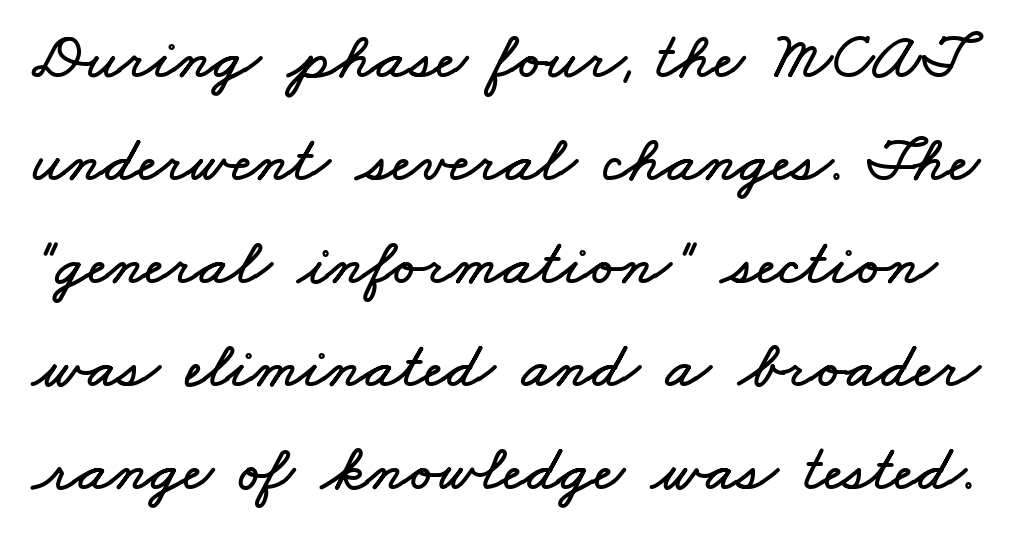
No extra tracking has been applied to these lines. Has an underline been added? It has not. One glance says typical: line gaps are just what's usual. Varying glyph widths throughout — classic text-font behaviour.
